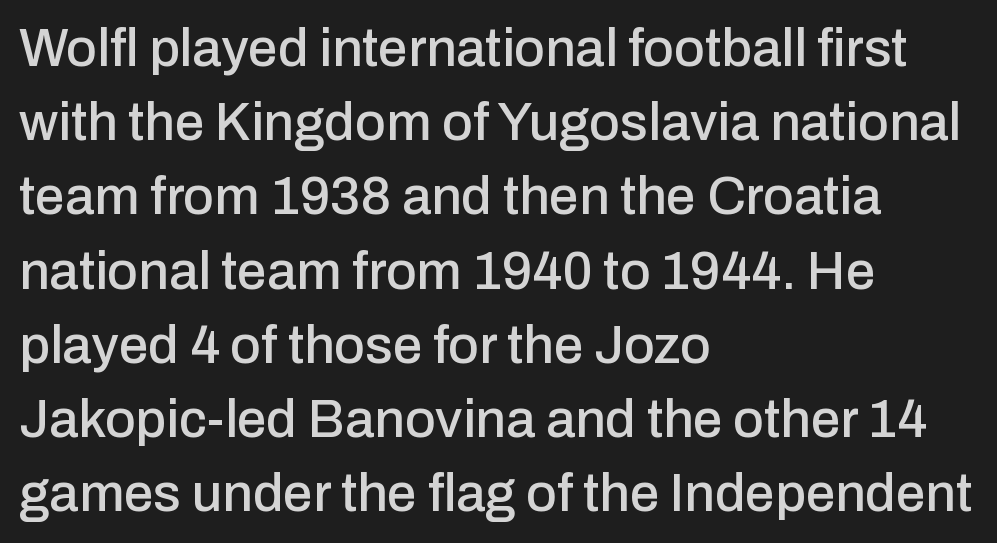
{"serif": "no", "italic": "no", "width": "normal", "stroke_contrast": "low", "x_height": "medium", "monospaced": "no", "underline": "no", "align": "left", "line_spacing": "normal", "line_spacing_ratio": 1.4, "letter_spacing": "normal", "letter_spacing_em": 0.0, "glyph_px": 53}
